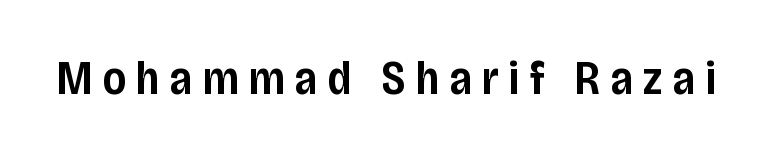
The image shows 48 px semibold, condensed sans-serif type, upright; set unusually wide letter spacing (+0.22 em), not underlined; low stroke contrast and a large x-height.
